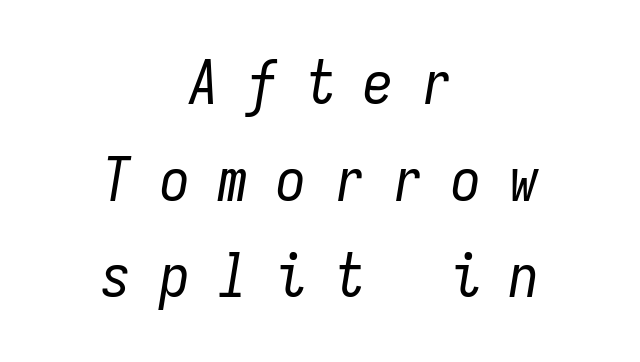
Q: Is the text bold? A: No.
Q: Is the text italic (slanted)? A: Yes, it leans right by about 9 degrees.
Q: Is the text underlined? A: No.
Q: How is the paragraph aligned? A: Centered.
Q: Is the spacing between letters normal or unusually wide? A: Unusually wide.
Q: Is the spacing between lines tight, normal or loose? A: Normal.
Q: Width (condensed, normal, or wide)? A: Condensed.
Q: Stroke contrast? A: Low.
Q: x-height? A: Medium.
Q: Monospaced? A: Yes.
